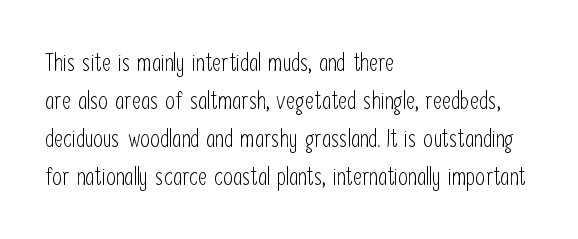
The font's upright variant was chosen for this text. The specimen omits any rule beneath the text block's lines. All the whitespace from short lines collects on the right. Tracking here is standard; glyphs follow each other at the usual distance.
